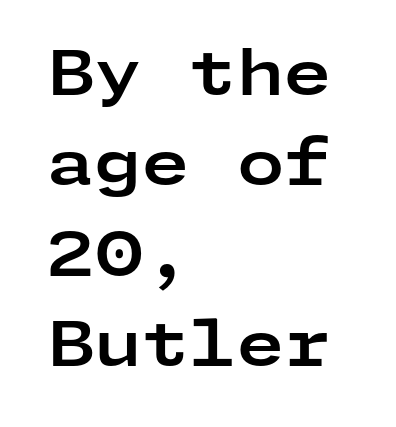
The image shows 61 px bold, wide sans-serif type, upright; set left-aligned, normal line spacing (1.48x), normal letter spacing, not underlined; low stroke contrast and a medium x-height.
